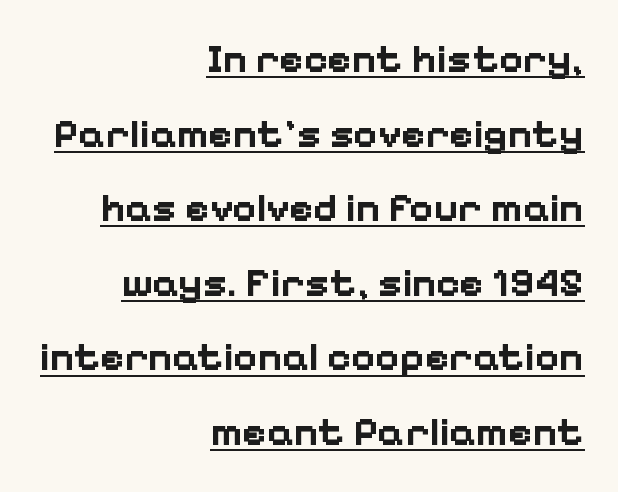
{"serif": "no", "italic": "no", "bold": "yes", "weight": "bold", "width": "normal", "stroke_contrast": "low", "x_height": "medium", "monospaced": "no", "underline": "yes", "align": "right", "line_spacing_ratio": 1.82, "letter_spacing": "normal", "letter_spacing_em": 0.0, "glyph_px": 41}
